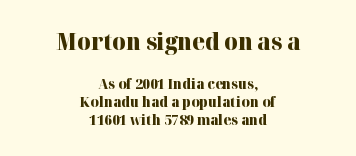
The image shows 23 px bold type, upright; set centered, normal line spacing (1.31x), normal letter spacing, not underlined; the first (top) block is 1.64x larger.
